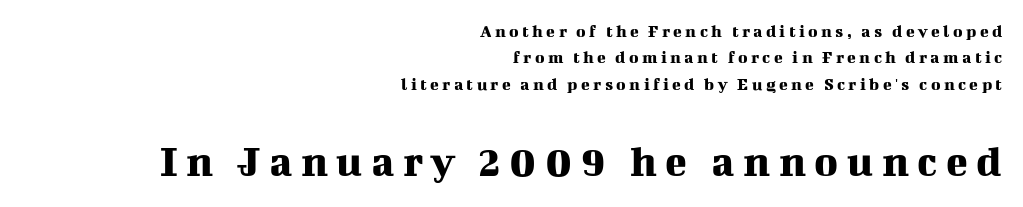
Q: Is the text italic (slanted)? A: No, it is upright.
Q: Is the typeface a serif or a sans-serif typeface? A: Serif.
Q: Is the text underlined? A: No.
Q: How is the paragraph aligned? A: Right-aligned.
Q: Is the spacing between lines tight, normal or loose? A: Normal.
Q: Which block of text is set in a larger size, the first (top) or the second (bottom)? A: The second (bottom) one.
Q: Width (condensed, normal, or wide)? A: Normal.
Q: Stroke contrast? A: Medium.
Q: x-height? A: Medium.
Q: Monospaced? A: No.
